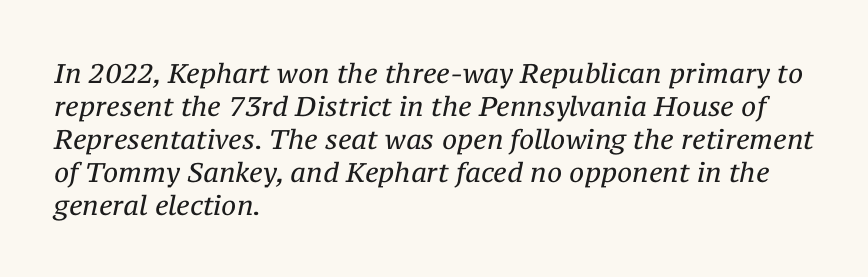
{"italic": "yes", "lean": "right", "slant_degrees": 12, "bold": "no", "underline": "no", "align": "left", "line_spacing_ratio": 1.22, "letter_spacing": "normal", "letter_spacing_em": 0.0, "glyph_px": 27}
